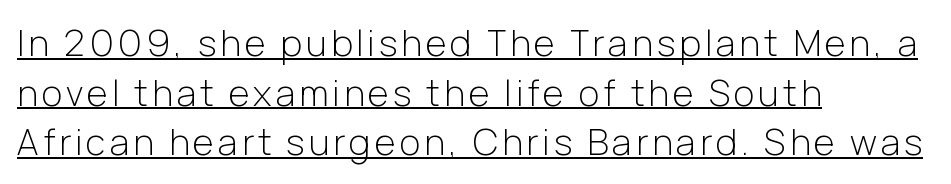
Q: Is the text bold? A: No.
Q: Is the text italic (slanted)? A: No, it is upright.
Q: Is the typeface a serif or a sans-serif typeface? A: Sans-serif.
Q: Is the text underlined? A: Yes.
Q: How is the paragraph aligned? A: Left-aligned.
Q: Is the spacing between lines tight, normal or loose? A: Normal.
Q: Width (condensed, normal, or wide)? A: Normal.
Q: Stroke contrast? A: Low.
Q: x-height? A: Medium.
Q: Monospaced? A: No.
